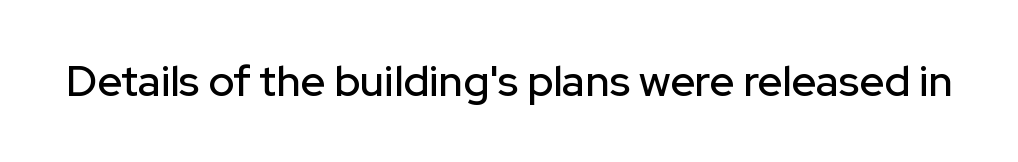
Plain, unruled lines of type. The font's upright variant was chosen for this text. I'd call this a sans setting — the letters go barefoot. Varying glyph widths throughout — classic text-font behaviour. How are the letters spaced? Ordinarily, with no added tracking.
